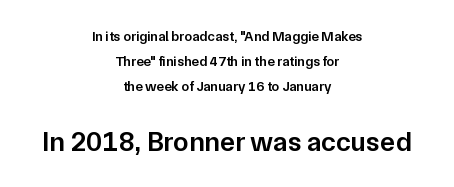
The image shows 28 px semibold sans-serif type, upright; set centered, line spacing 1.78x, normal letter spacing, not underlined; the second (bottom) block is 2.0x larger; low stroke contrast and a medium x-height.
